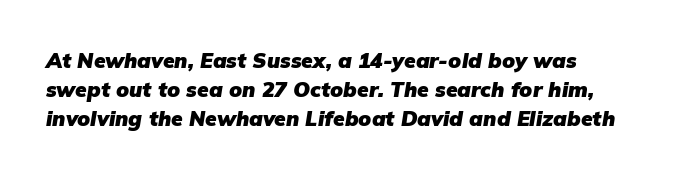
{"italic": "yes", "lean": "right", "slant_degrees": 9, "bold": "yes", "underline": "no", "align": "left", "line_spacing": "normal", "line_spacing_ratio": 1.37, "letter_spacing": "normal", "letter_spacing_em": 0.0, "glyph_px": 21}
